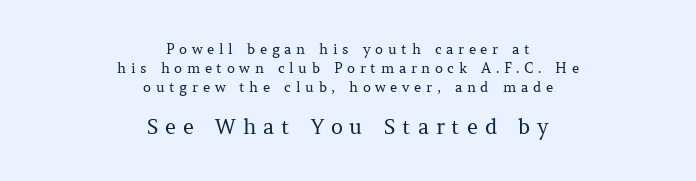
The image shows 21 px text type, upright; set centered, normal line spacing (1.34x), unusually wide letter spacing (+0.33 em), not underlined; the second (bottom) block is 1.5x larger.
